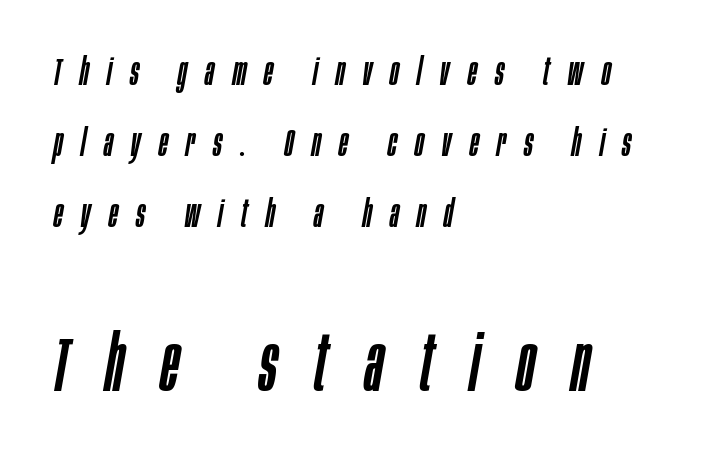
Q: Is the text italic (slanted)? A: Yes, it leans right by about 10 degrees.
Q: Is the text underlined? A: No.
Q: How is the paragraph aligned? A: Left-aligned.
Q: Is the spacing between letters normal or unusually wide? A: Unusually wide.
Q: Which block of text is set in a larger size, the first (top) or the second (bottom)? A: The second (bottom) one.
Q: Width (condensed, normal, or wide)? A: Condensed.
Q: Stroke contrast? A: Low.
Q: x-height? A: Large.
Q: Monospaced? A: No.
